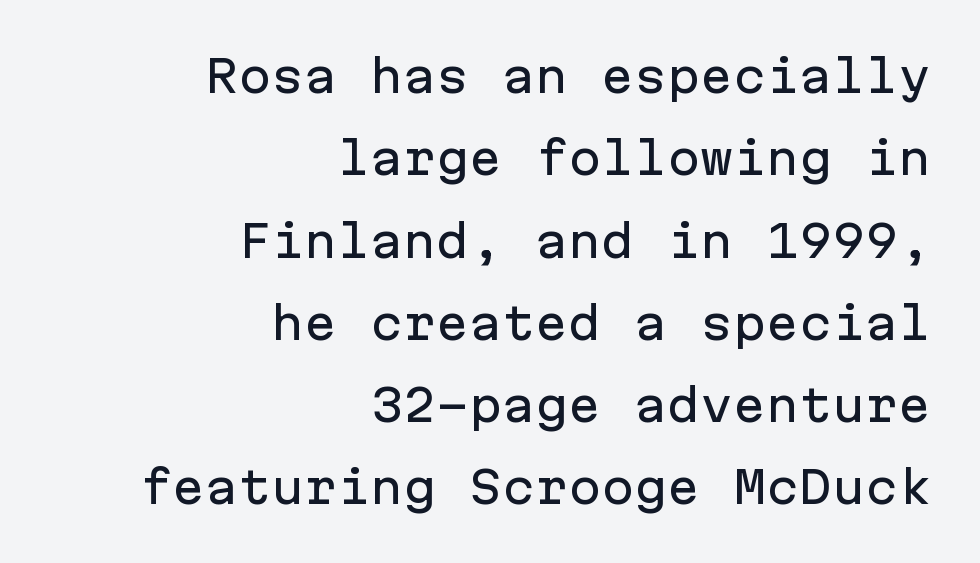
Q: Is the text italic (slanted)? A: No, it is upright.
Q: Is the typeface a serif or a sans-serif typeface? A: Sans-serif.
Q: Is the text underlined? A: No.
Q: How is the paragraph aligned? A: Right-aligned.
Q: Is the spacing between letters normal or unusually wide? A: Normal.
Q: Width (condensed, normal, or wide)? A: Normal.
Q: Stroke contrast? A: Low.
Q: x-height? A: Medium.
Q: Monospaced? A: Yes.
